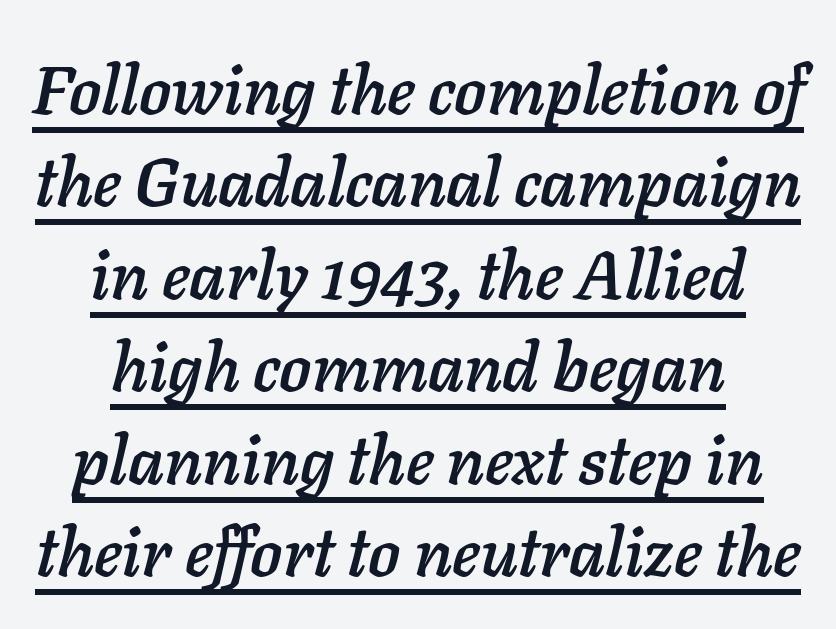
Q: Is the text italic (slanted)? A: Yes, it leans right by about 11 degrees.
Q: Is the text underlined? A: Yes.
Q: How is the paragraph aligned? A: Centered.
Q: Is the spacing between letters normal or unusually wide? A: Normal.
Q: Is the spacing between lines tight, normal or loose? A: Normal.
Q: Width (condensed, normal, or wide)? A: Normal.
Q: Stroke contrast? A: Low.
Q: x-height? A: Medium.
Q: Monospaced? A: No.
